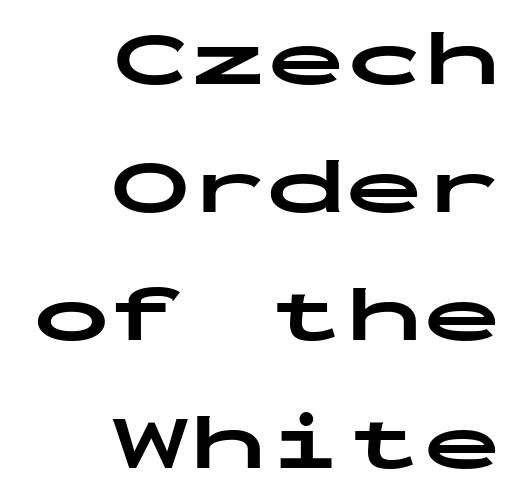
The rendering uses typewriter-style spacing with identical character cells. Each letter's strokes conclude bluntly, with no projecting serifs. This rendering leaves character spacing at its baseline value. No italicization has been applied; the sample stays upright. Set as a true bold cut, around the 700 mark. Rule under the text: the space is simply empty.
